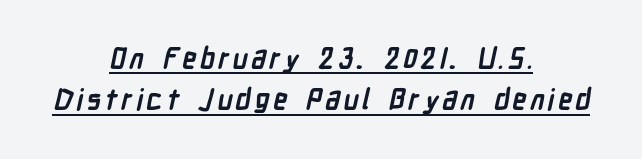
{"serif": "no", "bold": "yes", "weight": "semibold", "width": "condensed", "stroke_contrast": "low", "x_height": "medium", "monospaced": "no", "underline": "yes", "align": "center", "line_spacing": "normal", "line_spacing_ratio": 1.48, "glyph_px": 28}
